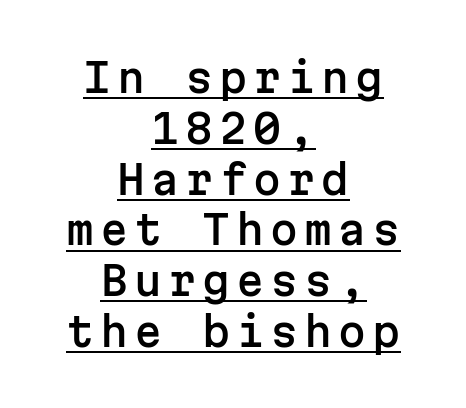
The image shows 40 px sans-serif type, upright, monospaced; set centered, normal line spacing (1.27x), underlined; low stroke contrast and a medium x-height.
